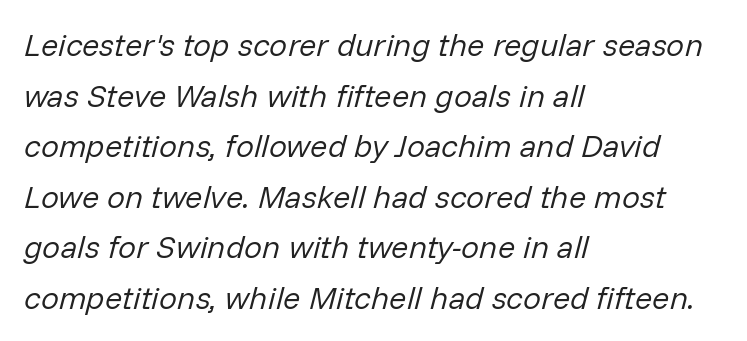
{"italic": "yes", "lean": "right", "slant_degrees": 14, "bold": "no", "weight": "regular", "width": "normal", "stroke_contrast": "low", "x_height": "medium", "monospaced": "no", "underline": "no", "align": "left", "line_spacing": "normal", "line_spacing_ratio": 1.58, "letter_spacing": "normal", "letter_spacing_em": 0.0, "glyph_px": 32}
